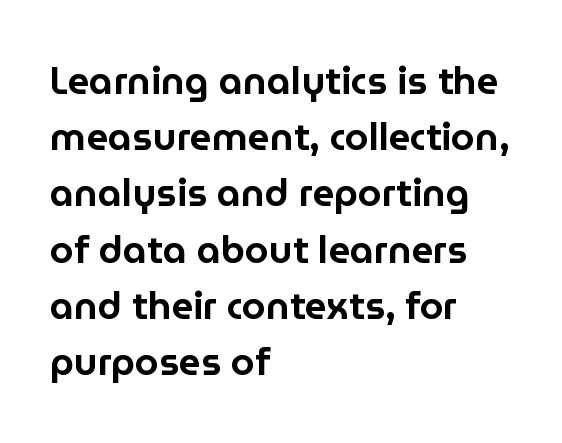
{"serif": "no", "italic": "no", "width": "normal", "stroke_contrast": "low", "x_height": "medium", "monospaced": "no", "underline": "no", "align": "left", "line_spacing": "normal", "line_spacing_ratio": 1.48, "letter_spacing": "normal", "letter_spacing_em": 0.0, "glyph_px": 38}
